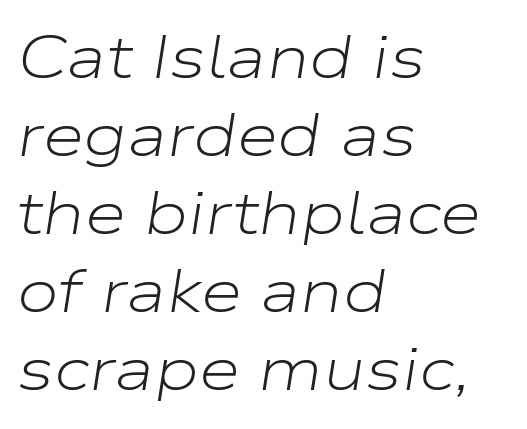
Q: Is the text bold? A: No.
Q: Is the text italic (slanted)? A: Yes, it leans right by about 9 degrees.
Q: Is the text underlined? A: No.
Q: How is the paragraph aligned? A: Left-aligned.
Q: Is the spacing between letters normal or unusually wide? A: Normal.
Q: Is the spacing between lines tight, normal or loose? A: Normal.
Q: Width (condensed, normal, or wide)? A: Wide.
Q: Stroke contrast? A: Low.
Q: x-height? A: Medium.
Q: Monospaced? A: No.
